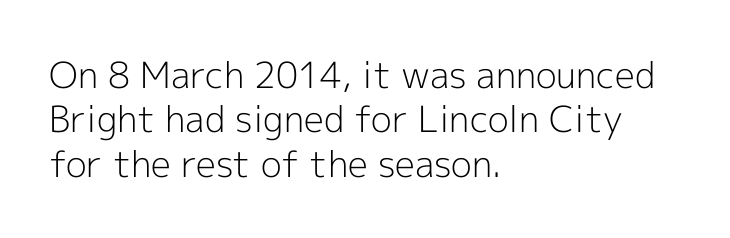
Q: Is the text bold? A: No.
Q: Is the text italic (slanted)? A: No, it is upright.
Q: Is the typeface a serif or a sans-serif typeface? A: Sans-serif.
Q: Is the text underlined? A: No.
Q: How is the paragraph aligned? A: Left-aligned.
Q: Is the spacing between letters normal or unusually wide? A: Normal.
Q: Width (condensed, normal, or wide)? A: Normal.
Q: x-height? A: Medium.
Q: Monospaced? A: No.
